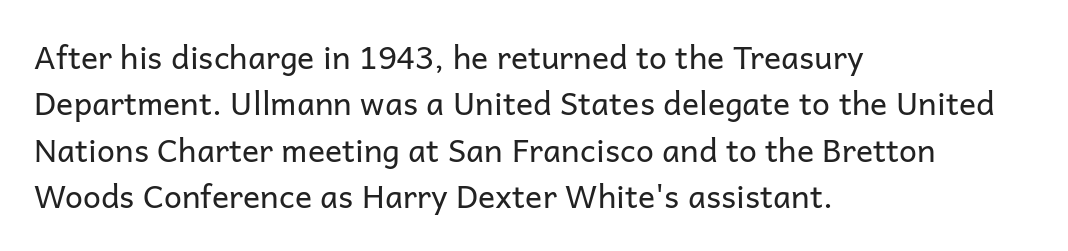
{"serif": "no", "italic": "no", "bold": "no", "weight": "regular", "width": "normal", "stroke_contrast": "low", "x_height": "medium", "monospaced": "no", "underline": "no", "align": "left", "line_spacing": "normal", "line_spacing_ratio": 1.45, "letter_spacing": "normal", "letter_spacing_em": 0.0, "glyph_px": 32}
